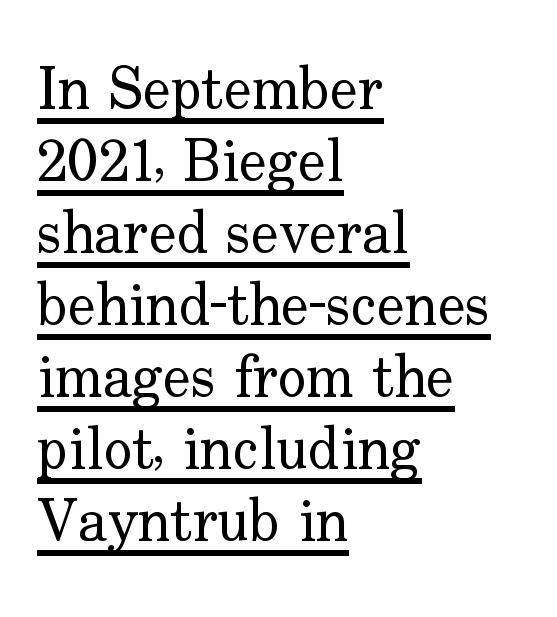
The rag falls on the right side of this text block. You can see a thin bar hugging the bottom of the glyphs. Compared with typical body copy, the letter spacing here is the same. Ascenders rise straight up at ninety degrees.
